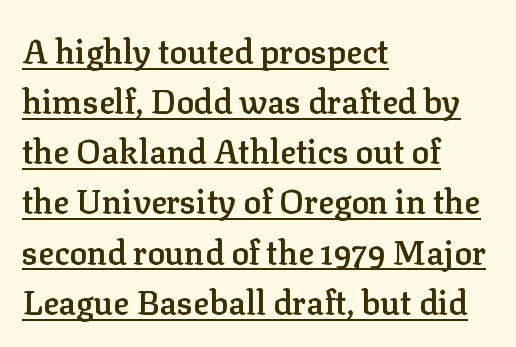
{"serif": "yes", "italic": "no", "bold": "semi", "weight": "semibold", "width": "normal", "stroke_contrast": "low", "x_height": "medium", "monospaced": "no", "underline": "yes", "align": "left", "line_spacing": "normal", "line_spacing_ratio": 1.52, "letter_spacing": "normal", "letter_spacing_em": 0.0, "glyph_px": 33}
